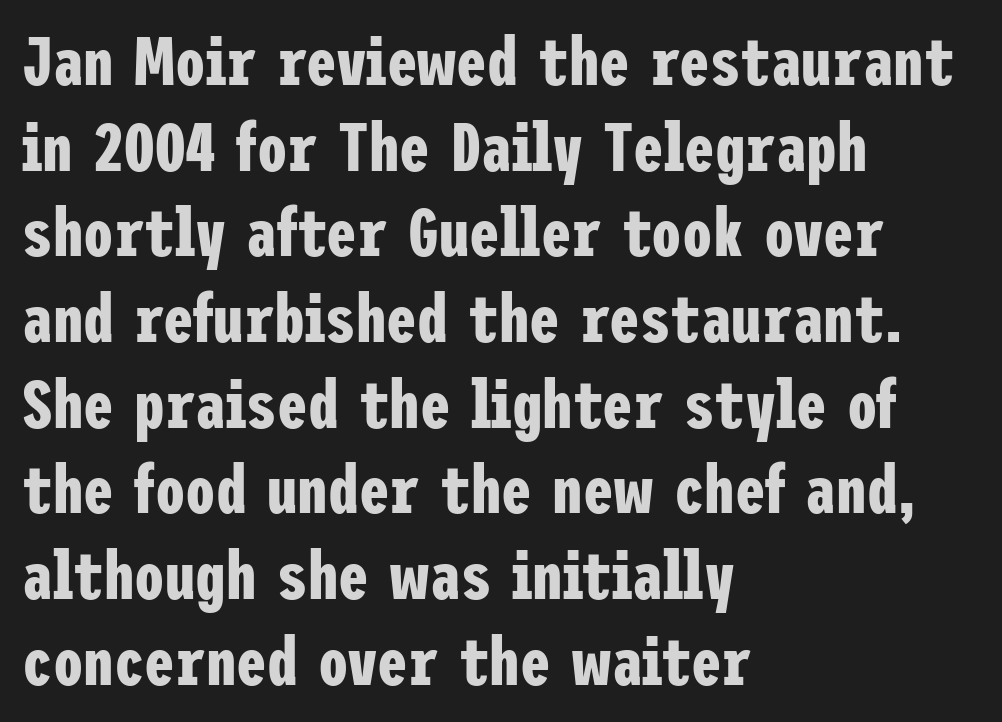
The passage shown stacks its lines at a standard gap. Descenders are the only things crossing below the line. Default kerning and tracking; the words read as compact shapes. The type family on display is of the sans-serif kind. Does the weight exceed regular? Yes, all the way to bold.
